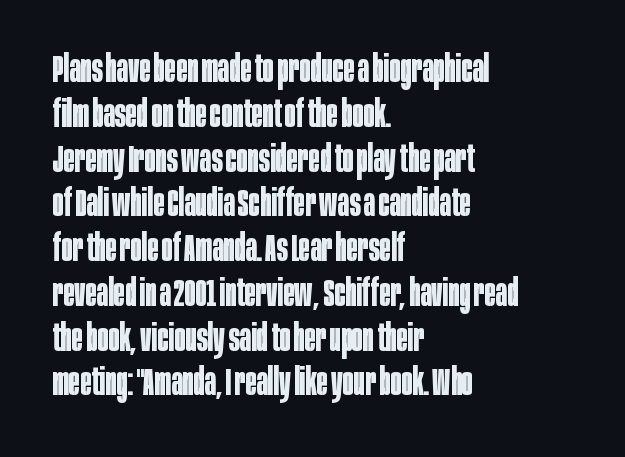
This sample uses an upright cut, with every glyph sitting square on the baseline. Plain, unruled lines of type. The face used here is proportionally spaced, like ordinary book or web type. Nothing sits at the stroke ends, so this counts as sans-serif.
